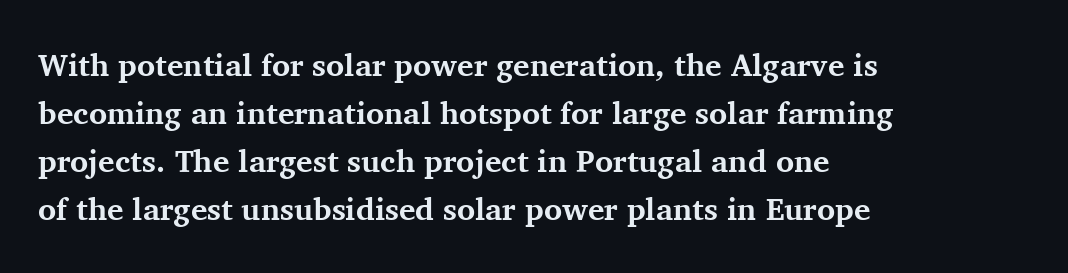
{"serif": "yes", "italic": "no", "bold": "yes", "weight": "bold", "width": "normal", "stroke_contrast": "medium", "x_height": "medium", "monospaced": "no", "underline": "no", "align": "left", "line_spacing": "normal", "line_spacing_ratio": 1.55, "letter_spacing": "normal", "letter_spacing_em": 0.0, "glyph_px": 31}
